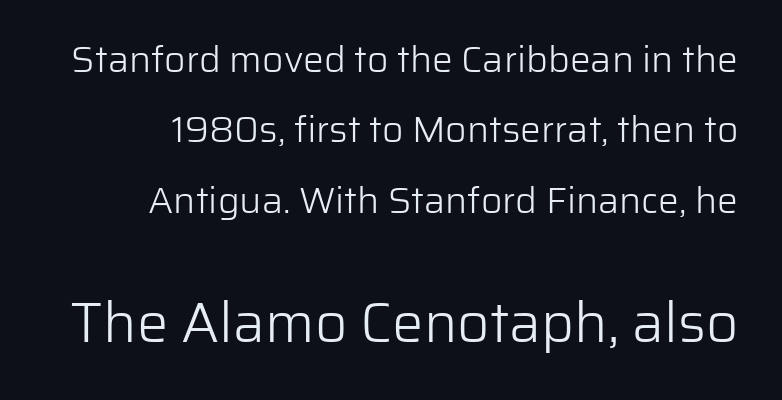
No feet cap the strokes, marking this as sans-serif type. The passage shown is not bold in any degree. Honestly, the rows look like they've been pulled way apart. In this sample the second text group is rendered at the bigger scale.
